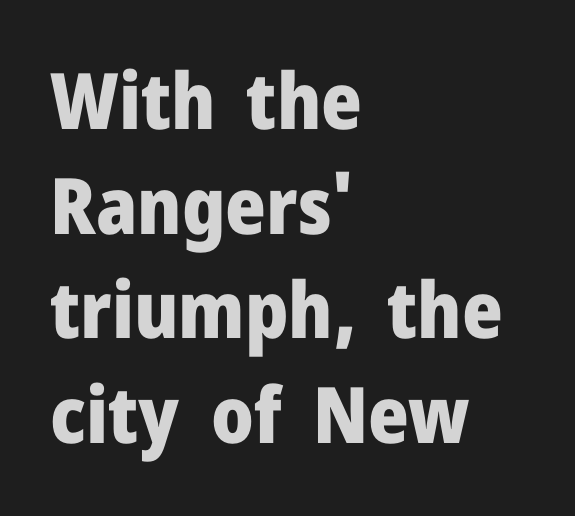
The image shows 78 px heavy sans-serif type, upright; set left-aligned, normal line spacing (1.34x), normal letter spacing, not underlined; low stroke contrast and a medium x-height.
